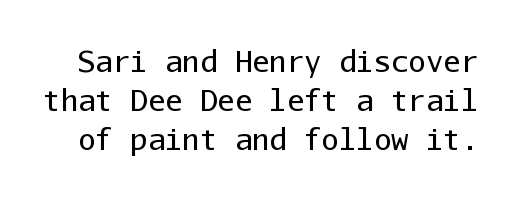
{"serif": "no", "italic": "no", "bold": "no", "weight": "regular", "width": "normal", "stroke_contrast": "low", "x_height": "medium", "monospaced": "yes", "underline": "no", "line_spacing": "normal", "line_spacing_ratio": 1.35, "letter_spacing": "normal", "letter_spacing_em": 0.0, "glyph_px": 29}
